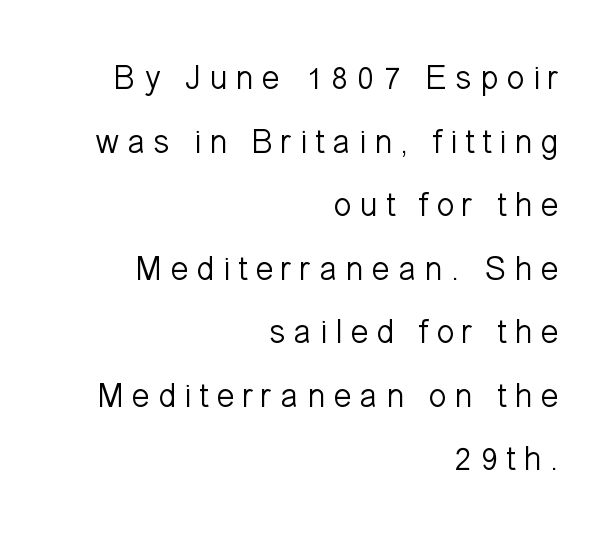
{"serif": "no", "italic": "no", "bold": "no", "weight": "light", "width": "normal", "stroke_contrast": "low", "x_height": "medium", "monospaced": "no", "underline": "no", "align": "right", "line_spacing_ratio": 1.87, "letter_spacing": "wide", "letter_spacing_em": 0.22, "glyph_px": 34}
